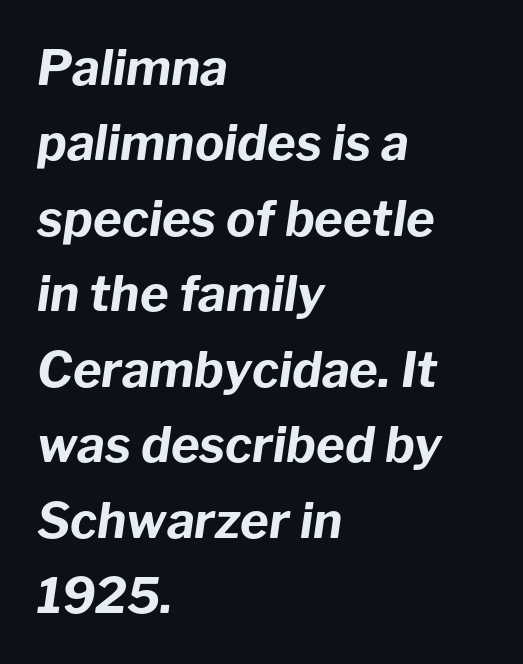
The typography opts for an oblique posture over an upright one. Quick note: underline off. The line texture is even and compact thanks to regular tracking. A normal amount of white space separates one row of letters from the next. The ragged edge is on the right, which tells us the setting is flush left.
